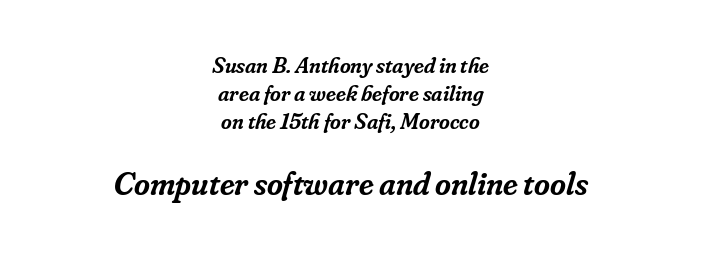
Q: Is the text bold? A: Semi-bold.
Q: Is the text italic (slanted)? A: Yes, it leans right by about 16 degrees.
Q: Is the typeface a serif or a sans-serif typeface? A: Serif.
Q: Is the text underlined? A: No.
Q: How is the paragraph aligned? A: Centered.
Q: Is the spacing between letters normal or unusually wide? A: Normal.
Q: Which block of text is set in a larger size, the first (top) or the second (bottom)? A: The second (bottom) one.
Q: Width (condensed, normal, or wide)? A: Normal.
Q: Stroke contrast? A: Low.
Q: x-height? A: Small.
Q: Monospaced? A: No.
